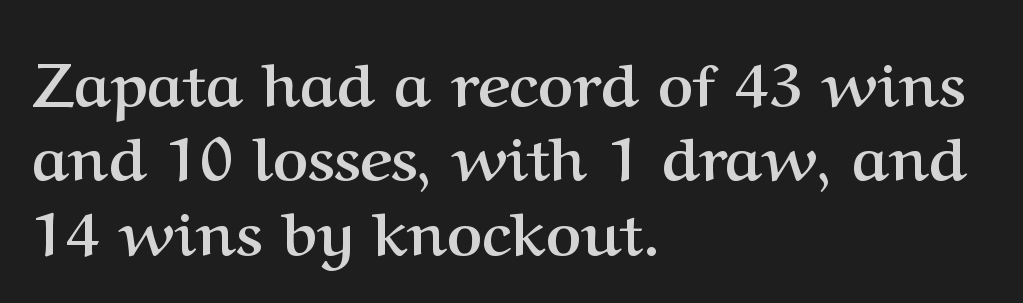
Q: Is the text bold? A: Yes.
Q: Is the text italic (slanted)? A: No, it is upright.
Q: Is the typeface a serif or a sans-serif typeface? A: Serif.
Q: Is the text underlined? A: No.
Q: How is the paragraph aligned? A: Left-aligned.
Q: Is the spacing between letters normal or unusually wide? A: Normal.
Q: Width (condensed, normal, or wide)? A: Normal.
Q: Stroke contrast? A: Medium.
Q: x-height? A: Medium.
Q: Monospaced? A: No.
